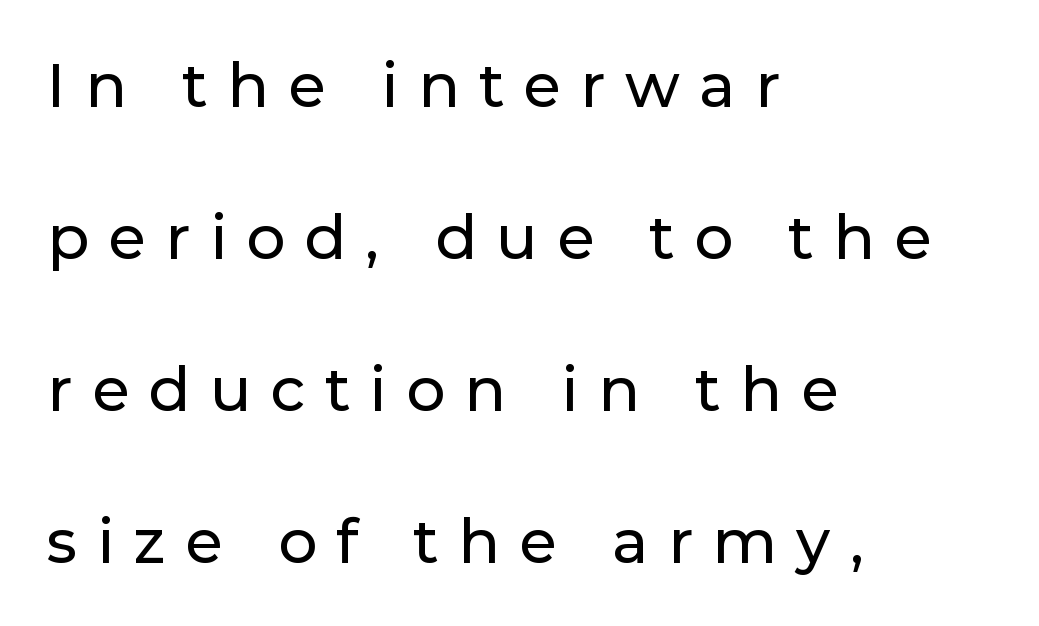
Q: Is the text italic (slanted)? A: No, it is upright.
Q: Is the typeface a serif or a sans-serif typeface? A: Sans-serif.
Q: Is the text underlined? A: No.
Q: How is the paragraph aligned? A: Left-aligned.
Q: Is the spacing between letters normal or unusually wide? A: Unusually wide.
Q: Is the spacing between lines tight, normal or loose? A: Loose.
Q: Width (condensed, normal, or wide)? A: Normal.
Q: Stroke contrast? A: Low.
Q: x-height? A: Medium.
Q: Monospaced? A: No.
